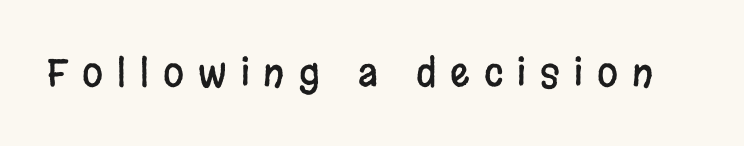
{"serif": "no", "italic": "no", "width": "condensed", "stroke_contrast": "low", "x_height": "large", "monospaced": "no", "underline": "no", "letter_spacing": "wide", "letter_spacing_em": 0.37, "glyph_px": 38}
